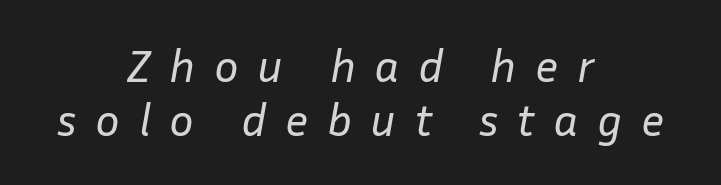
When letters slant like this, we call the style italic. Type without underlining. Horizontally, the lines are justified to the midpoint only. Ink coverage per letter is moderate at most.
